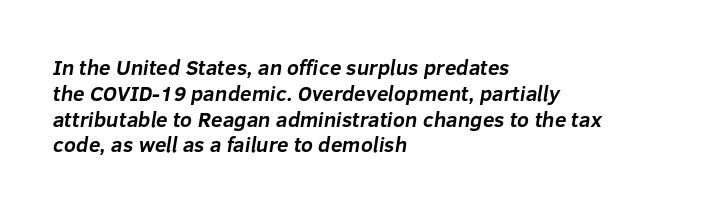
Q: Is the text bold? A: Yes.
Q: Is the text underlined? A: No.
Q: How is the paragraph aligned? A: Left-aligned.
Q: Is the spacing between letters normal or unusually wide? A: Normal.
